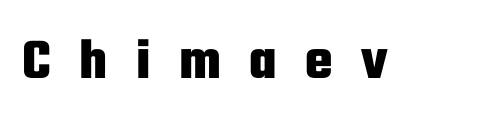
The image shows 58 px heavy, condensed sans-serif type, upright; set unusually wide letter spacing (+0.49 em), not underlined; low stroke contrast and a medium x-height.
